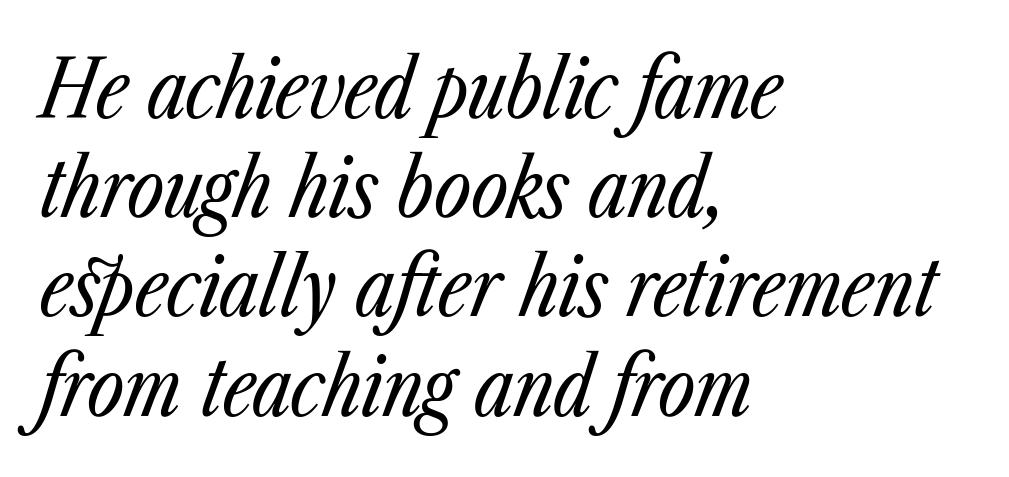
Q: Is the text bold? A: No.
Q: Is the text italic (slanted)? A: Yes, it leans right by about 23 degrees.
Q: Is the text underlined? A: No.
Q: How is the paragraph aligned? A: Left-aligned.
Q: Is the spacing between letters normal or unusually wide? A: Normal.
Q: Width (condensed, normal, or wide)? A: Condensed.
Q: Stroke contrast? A: Low.
Q: x-height? A: Medium.
Q: Monospaced? A: No.
